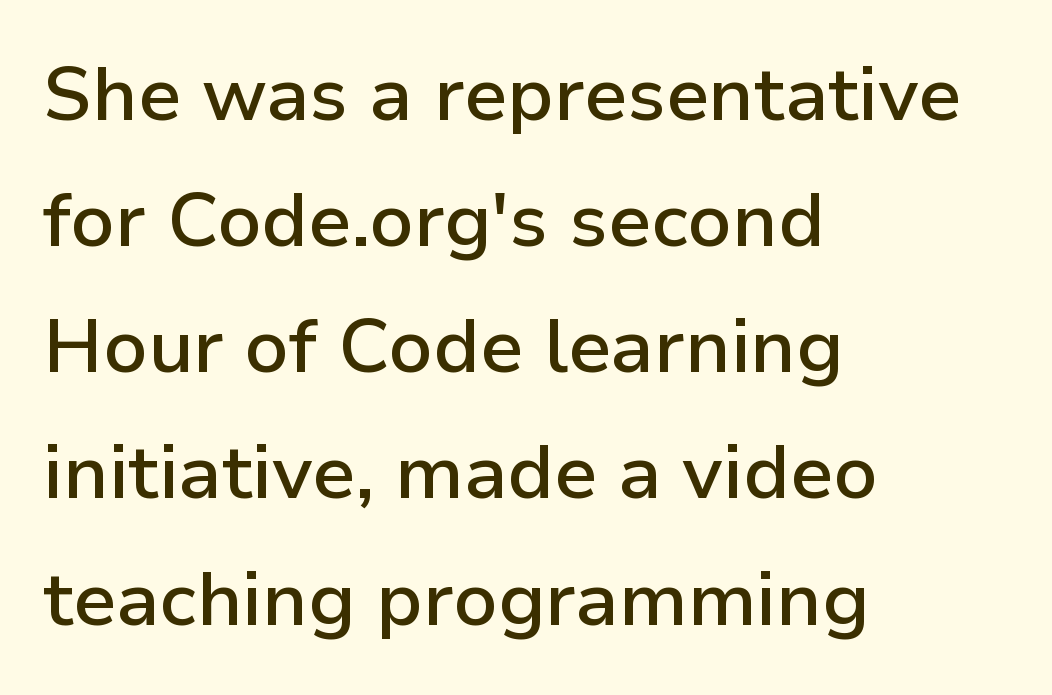
Does the lettering tilt? It doesn't — this is upright. This sample uses plain, unmodified letter spacing. Every row of glyphs begins at an identical x-position on the left. Interline gaps are of average width in this sample. Notice the strokes are somewhat thickened but not fully heavy: this is a semibold.
